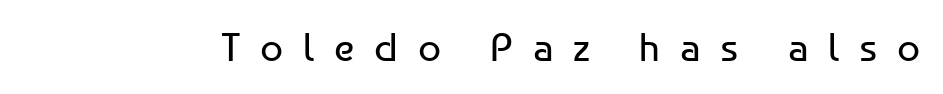
The image shows 40 px regular-weight sans-serif type, upright; set unusually wide letter spacing (+0.5 em), not underlined; low stroke contrast and a medium x-height.
